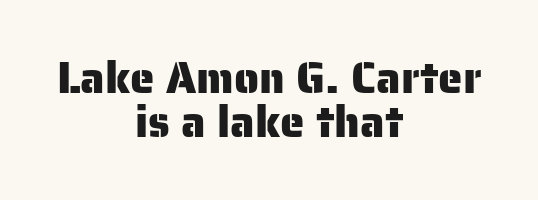
Very little white space separates one row of letters from the next. I'd call this a sans setting — the letters go barefoot. Spacing verdict: proportional, widths tailored to each character. These lines were composed using upright roman letters. In terms of letterspacing, this is plain default setting. Unmarked baselines from the first word to the last.
